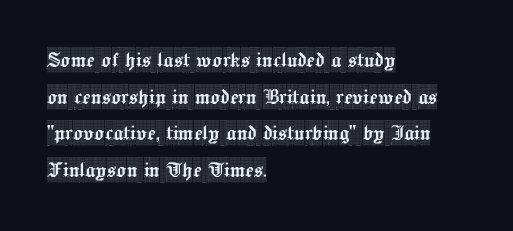
The image shows 25 px text type, upright; set left-aligned, normal line spacing (1.47x), normal letter spacing, not underlined.
